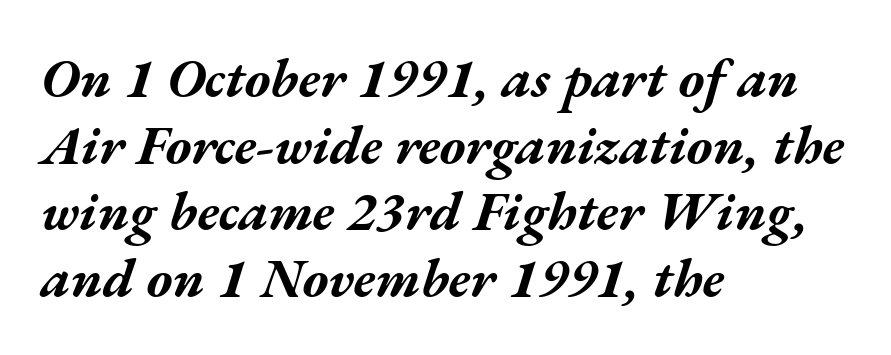
{"italic": "yes", "lean": "right", "slant_degrees": 17, "bold": "yes", "weight": "bold", "width": "wide", "stroke_contrast": "medium", "x_height": "medium", "monospaced": "no", "underline": "no", "align": "left", "line_spacing_ratio": 1.21, "letter_spacing": "normal", "letter_spacing_em": 0.0, "glyph_px": 55}
